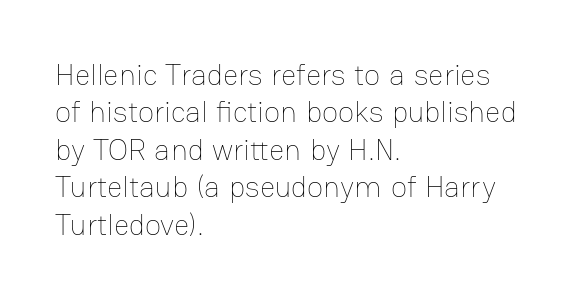
The foot of each line stays bare and open. This sample has the flowing, uneven cadence of proportional lettering. Stems here are at most as thick as an everyday book face. The typography opts for an upright posture over an oblique one. Notice how descenders clear the ascenders below comfortably — that's standard leading.
